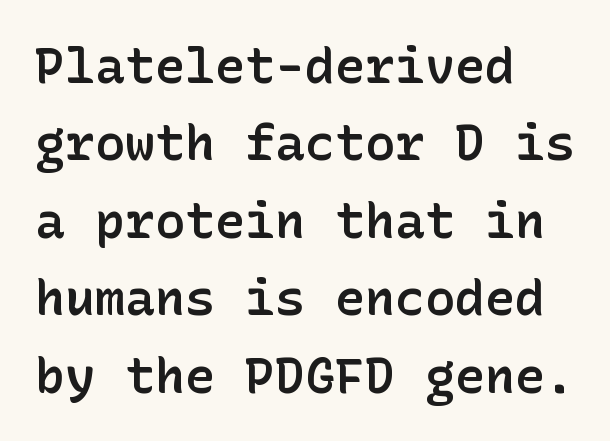
The image shows 50 px semibold sans-serif type, upright; set left-aligned, normal line spacing (1.55x), normal letter spacing, not underlined; low stroke contrast and a medium x-height.
